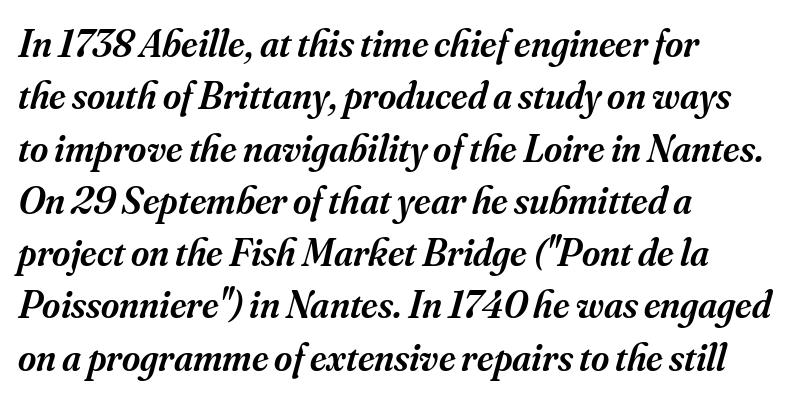
The image shows 39 px semibold serif type, italic (leaning right); set left-aligned, normal line spacing (1.34x), normal letter spacing, not underlined; medium stroke contrast and a small x-height.
